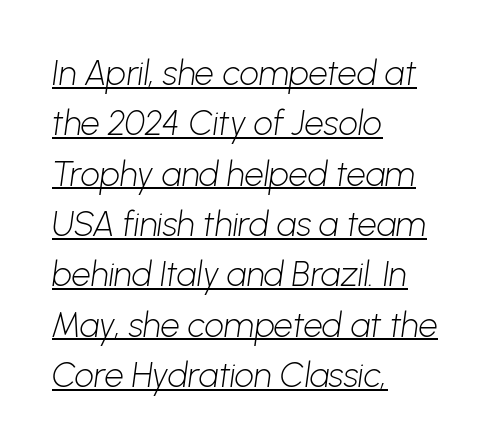
{"serif": "no", "bold": "no", "weight": "light", "width": "normal", "stroke_contrast": "low", "x_height": "medium", "monospaced": "no", "underline": "yes", "align": "left", "line_spacing": "normal", "line_spacing_ratio": 1.48, "letter_spacing": "normal", "letter_spacing_em": 0.0, "glyph_px": 34}
